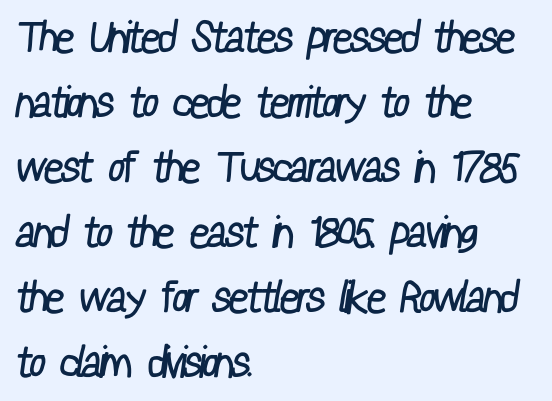
{"serif": "no", "bold": "no", "weight": "regular", "width": "condensed", "stroke_contrast": "low", "x_height": "medium", "monospaced": "no", "underline": "no", "align": "left", "line_spacing": "normal", "line_spacing_ratio": 1.51, "letter_spacing": "normal", "letter_spacing_em": 0.0, "glyph_px": 43}
